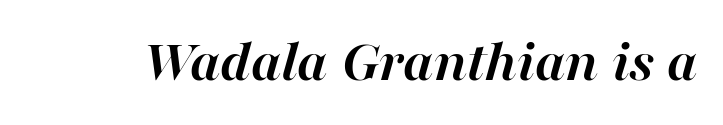
Q: Is the text bold? A: Yes.
Q: Is the text italic (slanted)? A: Yes, it leans right by about 16 degrees.
Q: Is the text underlined? A: No.
Q: Is the spacing between letters normal or unusually wide? A: Normal.
Q: Width (condensed, normal, or wide)? A: Normal.
Q: Stroke contrast? A: High.
Q: x-height? A: Medium.
Q: Monospaced? A: No.
